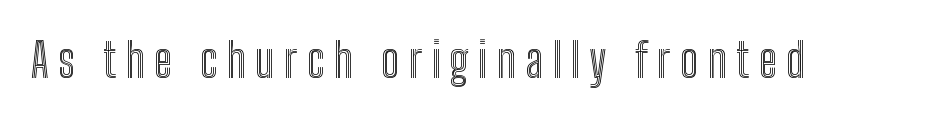
Q: Is the text italic (slanted)? A: No, it is upright.
Q: Is the text underlined? A: No.
Q: Is the spacing between letters normal or unusually wide? A: Unusually wide.
Q: Width (condensed, normal, or wide)? A: Condensed.
Q: x-height? A: Medium.
Q: Monospaced? A: No.
